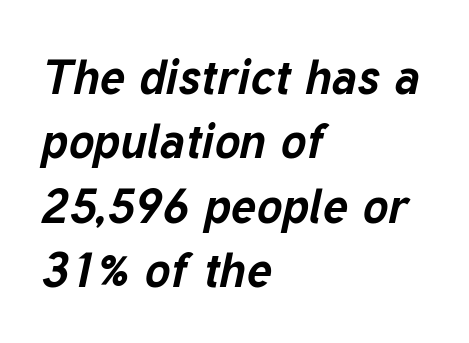
A classic flush-left, rag-right setting is used for this passage. The letters are slanted; this is an italic face. These lines are rendered in a variable-pitch font. Is the type bold? Yes — the strokes are clearly thick and heavy.
